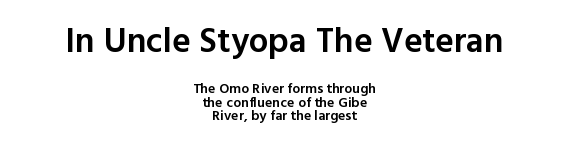
{"serif": "no", "italic": "no", "bold": "semi", "weight": "semibold", "width": "normal", "x_height": "medium", "monospaced": "no", "underline": "no", "align": "center", "line_spacing": "tight", "line_spacing_ratio": 0.97, "letter_spacing": "normal", "letter_spacing_em": 0.0, "larger_block": "first", "size_ratio": 2.5, "glyph_px": 35}
